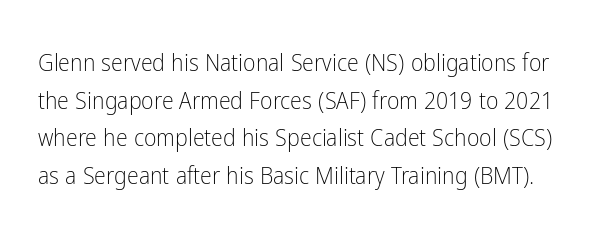
{"italic": "no", "bold": "no", "underline": "no", "line_spacing": "normal", "line_spacing_ratio": 1.57, "letter_spacing": "normal", "letter_spacing_em": 0.0, "glyph_px": 24}
